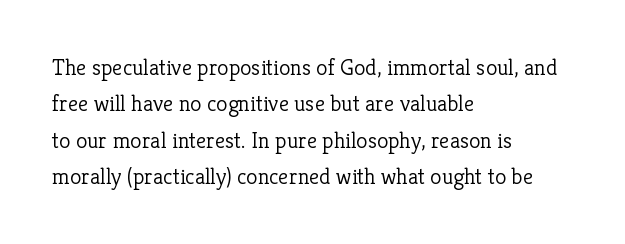
Q: Is the text bold? A: No.
Q: Is the text italic (slanted)? A: No, it is upright.
Q: Is the text underlined? A: No.
Q: How is the paragraph aligned? A: Left-aligned.
Q: Is the spacing between letters normal or unusually wide? A: Normal.
Q: Is the spacing between lines tight, normal or loose? A: Normal.
